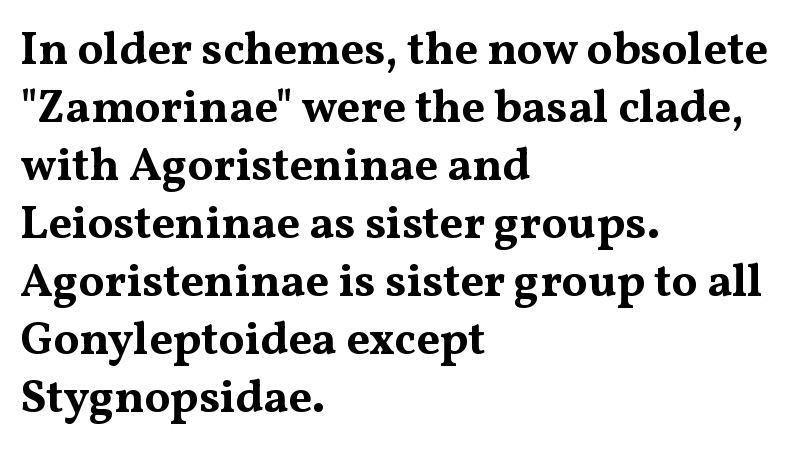
In terms of letterform style, serifs are clearly present. One glance says typical: line gaps are just what's usual. The space beneath each line is pristine and unruled. Compared with typical body copy, the letter spacing here is the same. Plenty of ink on the page — the face is bold.
